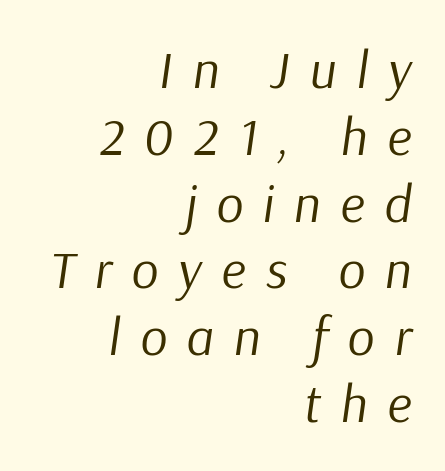
Q: Is the text bold? A: No.
Q: Is the text italic (slanted)? A: Yes, it leans right by about 9 degrees.
Q: Is the text underlined? A: No.
Q: How is the paragraph aligned? A: Right-aligned.
Q: Is the spacing between letters normal or unusually wide? A: Unusually wide.
Q: Is the spacing between lines tight, normal or loose? A: Normal.
Q: Width (condensed, normal, or wide)? A: Normal.
Q: Stroke contrast? A: Low.
Q: x-height? A: Medium.
Q: Monospaced? A: No.
